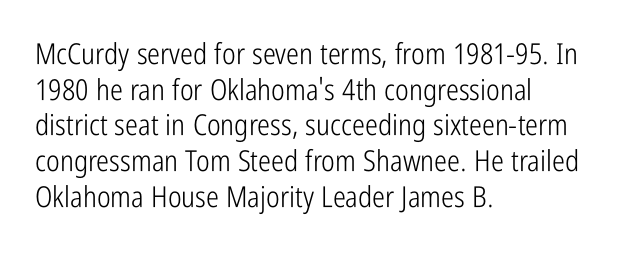
{"serif": "no", "italic": "no", "bold": "no", "weight": "light", "width": "condensed", "stroke_contrast": "low", "x_height": "medium", "monospaced": "no", "underline": "no", "align": "left", "line_spacing_ratio": 1.23, "letter_spacing": "normal", "letter_spacing_em": 0.0, "glyph_px": 29}
